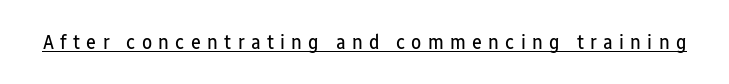
{"italic": "no", "bold": "no", "underline": "yes", "letter_spacing": "wide", "letter_spacing_em": 0.3, "glyph_px": 21}
